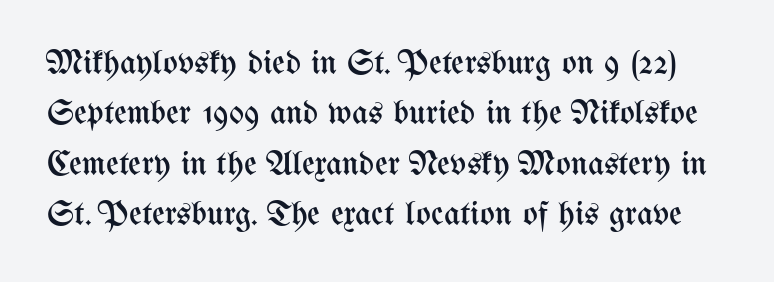
Leading matches the norm, producing a regular column. Observe the ordinary spacing: letters are neighbours, not strangers. This sample has the flowing, uneven cadence of proportional lettering. Any mark beneath the type? The region is blank. This sample uses an upright cut, with every glyph sitting square on the baseline.
